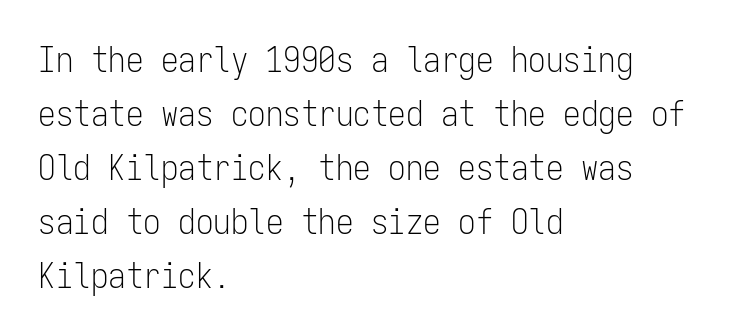
What's the leading like? Ordinary, nothing unusual. Stems here are at most as thick as an everyday book face. No italicization has been applied; the sample stays upright. Serif or sans? Sans — the stroke terminals are bare. Think of a typewriter: that constant character pitch is what you see here. Unmarked baselines from the first word to the last.
